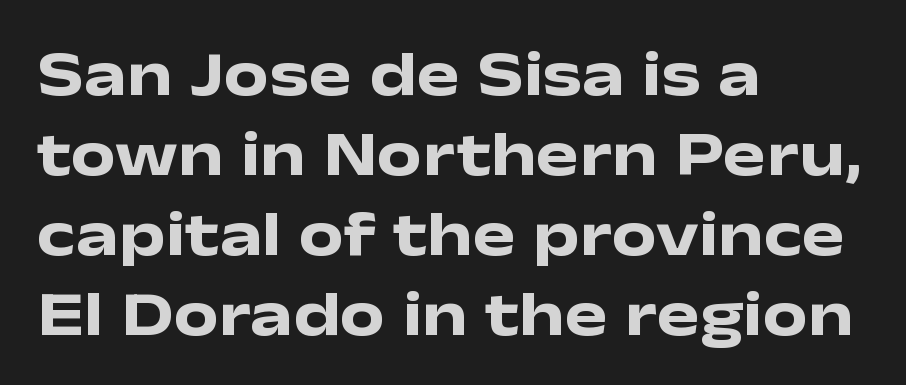
The image shows 64 px heavy, wide sans-serif type, upright; set left-aligned, normal line spacing (1.25x), normal letter spacing, not underlined; low stroke contrast and a medium x-height.
